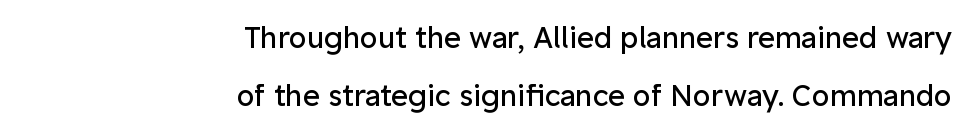
This is roman type, the default non-slanted kind. The designer dialed line spacing up above the default. In terms of letterform style, serifs are entirely absent. You could call the tracking neutral — neither tight nor loose. No chunkiness to these letters — they're not bold.
